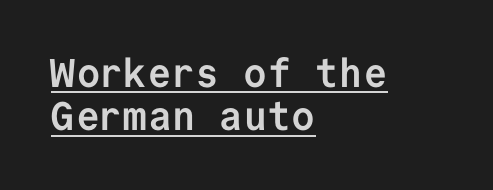
{"serif": "no", "italic": "no", "bold": "yes", "weight": "semibold", "width": "normal", "stroke_contrast": "low", "x_height": "medium", "monospaced": "yes", "underline": "yes", "align": "left", "line_spacing": "tight", "line_spacing_ratio": 1.08, "letter_spacing": "normal", "letter_spacing_em": 0.0, "glyph_px": 40}
